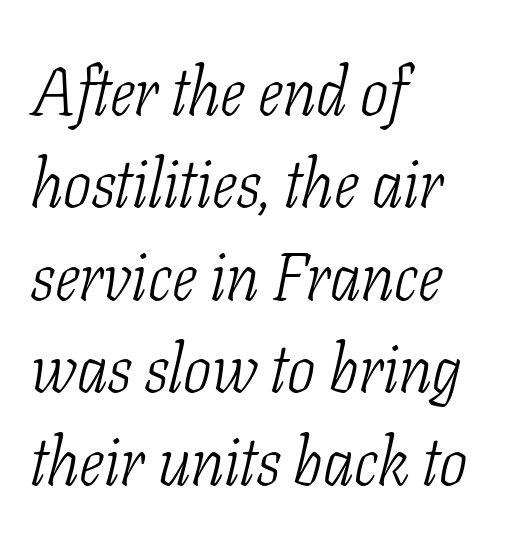
Q: Is the text bold? A: No.
Q: Is the text italic (slanted)? A: Yes, it leans right by about 11 degrees.
Q: Is the typeface a serif or a sans-serif typeface? A: Serif.
Q: Is the text underlined? A: No.
Q: How is the paragraph aligned? A: Left-aligned.
Q: Is the spacing between letters normal or unusually wide? A: Normal.
Q: Is the spacing between lines tight, normal or loose? A: Normal.
Q: Width (condensed, normal, or wide)? A: Condensed.
Q: Stroke contrast? A: Low.
Q: x-height? A: Medium.
Q: Monospaced? A: No.
